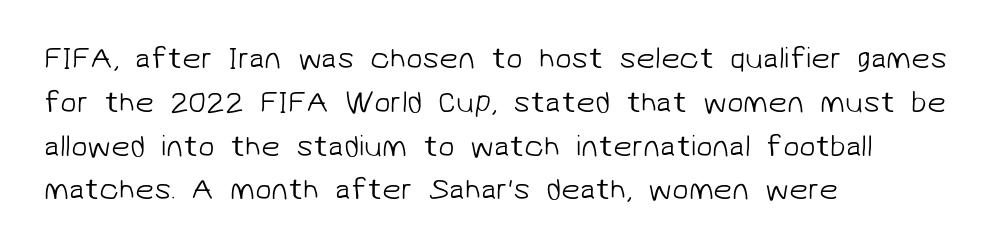
Q: Is the text bold? A: No.
Q: Is the typeface a serif or a sans-serif typeface? A: Sans-serif.
Q: Is the text underlined? A: No.
Q: How is the paragraph aligned? A: Left-aligned.
Q: Is the spacing between letters normal or unusually wide? A: Normal.
Q: Is the spacing between lines tight, normal or loose? A: Normal.
Q: Width (condensed, normal, or wide)? A: Normal.
Q: Stroke contrast? A: Low.
Q: x-height? A: Medium.
Q: Monospaced? A: No.
